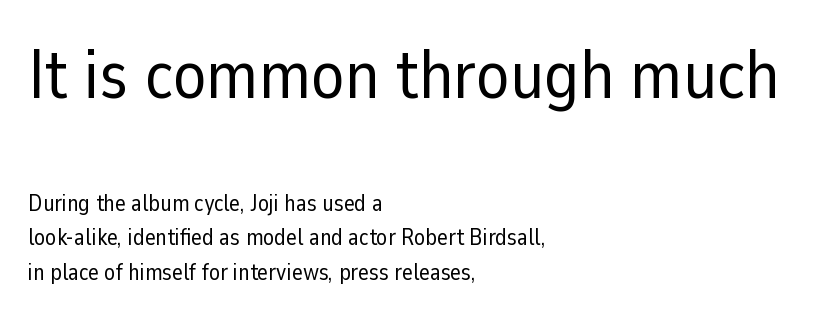
Q: Is the text bold? A: No.
Q: Is the text italic (slanted)? A: No, it is upright.
Q: Is the typeface a serif or a sans-serif typeface? A: Sans-serif.
Q: Is the text underlined? A: No.
Q: How is the paragraph aligned? A: Left-aligned.
Q: Is the spacing between letters normal or unusually wide? A: Normal.
Q: Is the spacing between lines tight, normal or loose? A: Normal.
Q: Which block of text is set in a larger size, the first (top) or the second (bottom)? A: The first (top) one.
Q: Width (condensed, normal, or wide)? A: Normal.
Q: Stroke contrast? A: Low.
Q: x-height? A: Medium.
Q: Monospaced? A: No.
